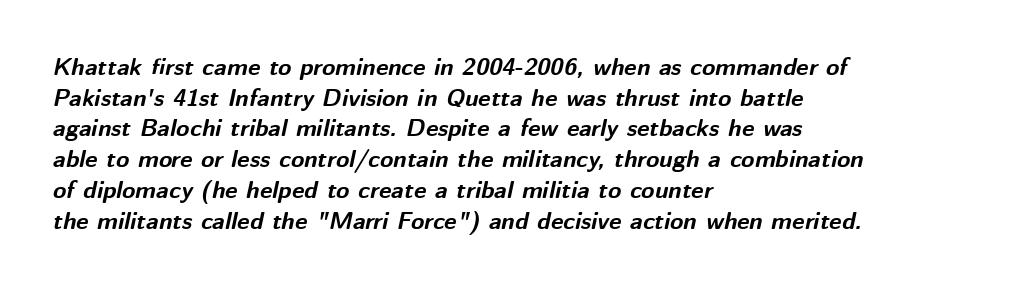
{"italic": "yes", "lean": "right", "slant_degrees": 12, "bold": "yes", "underline": "no", "align": "left", "line_spacing": "normal", "line_spacing_ratio": 1.28, "letter_spacing": "normal", "letter_spacing_em": 0.0, "glyph_px": 24}
